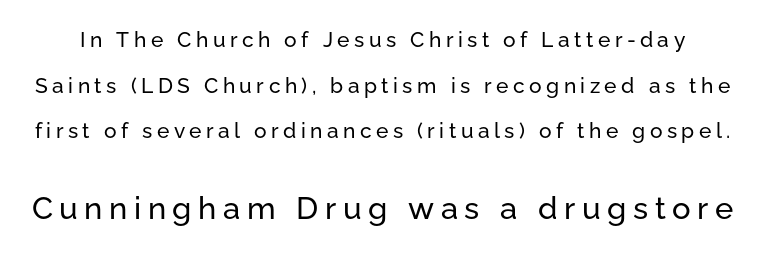
The words here are not underlined. Is this a sans? Yes — the strokes have no serifs. These two chunks differ in scale, with the bottom chunk taking the larger measure. The typography opts for an upright posture over an oblique one. A typesetter would call this proportional, since set widths differ per character. Quick note: interline space is abundant.
